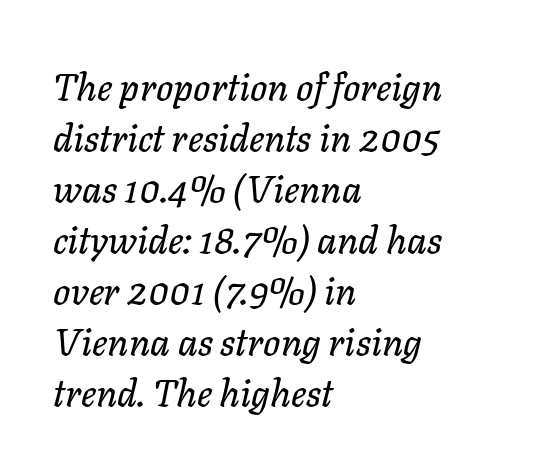
The image shows 38 px text type, italic (leaning right); set left-aligned, normal line spacing (1.34x), normal letter spacing, not underlined; low stroke contrast and a medium x-height.
